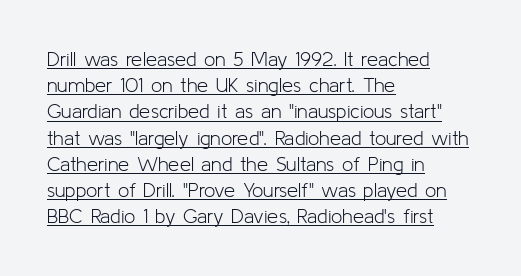
Q: Is the text bold? A: No.
Q: Is the text italic (slanted)? A: No, it is upright.
Q: Is the text underlined? A: Yes.
Q: How is the paragraph aligned? A: Left-aligned.
Q: Is the spacing between letters normal or unusually wide? A: Normal.
Q: Is the spacing between lines tight, normal or loose? A: Normal.
